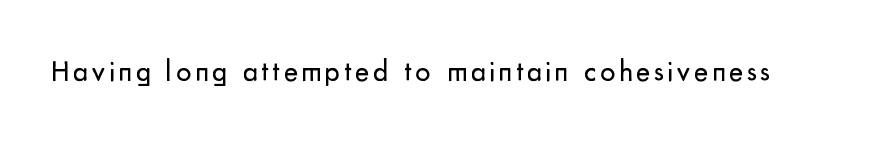
The image shows 30 px regular-weight sans-serif type, upright; set not underlined; low stroke contrast and a small x-height.
